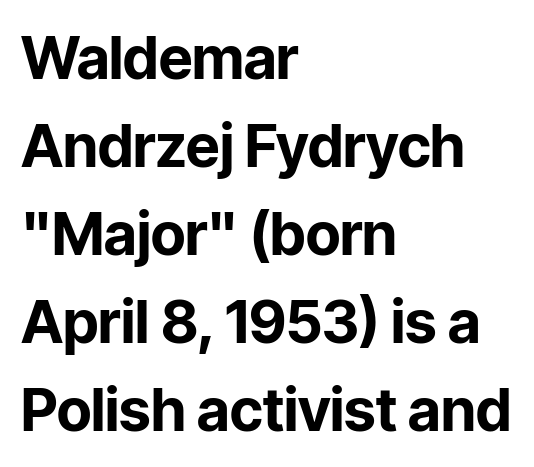
{"serif": "no", "italic": "no", "bold": "yes", "weight": "bold", "width": "normal", "stroke_contrast": "low", "x_height": "medium", "monospaced": "no", "underline": "no", "align": "left", "line_spacing": "normal", "line_spacing_ratio": 1.49, "letter_spacing": "normal", "letter_spacing_em": 0.0, "glyph_px": 59}
